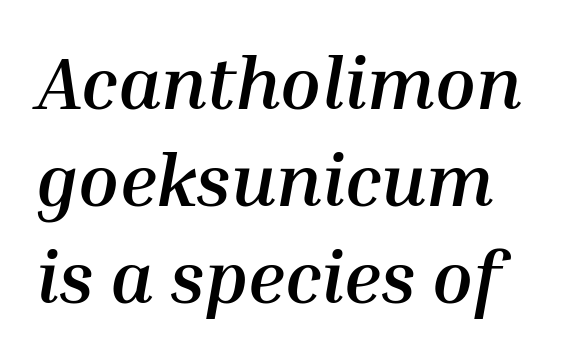
Q: Is the text bold? A: Yes.
Q: Is the text italic (slanted)? A: Yes, it leans right by about 10 degrees.
Q: Is the text underlined? A: No.
Q: Is the spacing between letters normal or unusually wide? A: Normal.
Q: Is the spacing between lines tight, normal or loose? A: Normal.
Q: Width (condensed, normal, or wide)? A: Normal.
Q: Stroke contrast? A: Medium.
Q: x-height? A: Medium.
Q: Monospaced? A: No.
